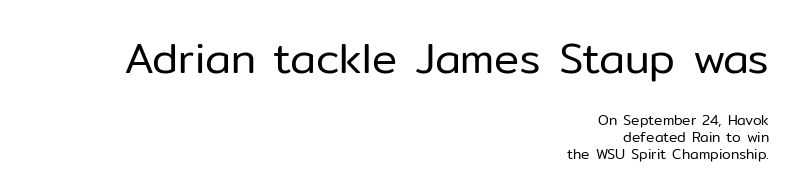
The image shows 42 px regular-weight sans-serif type, upright; set right-aligned, line spacing 1.21x, normal letter spacing, not underlined; the first (top) block is 3.0x larger; low stroke contrast and a medium x-height.
